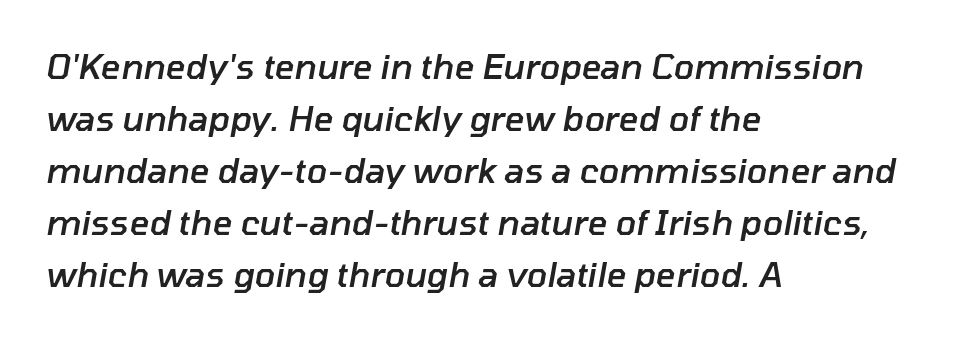
{"italic": "yes", "lean": "right", "slant_degrees": 10, "bold": "semi", "weight": "semibold", "width": "normal", "stroke_contrast": "low", "x_height": "medium", "monospaced": "no", "underline": "no", "align": "left", "line_spacing": "normal", "line_spacing_ratio": 1.53, "letter_spacing": "normal", "letter_spacing_em": 0.0, "glyph_px": 34}
